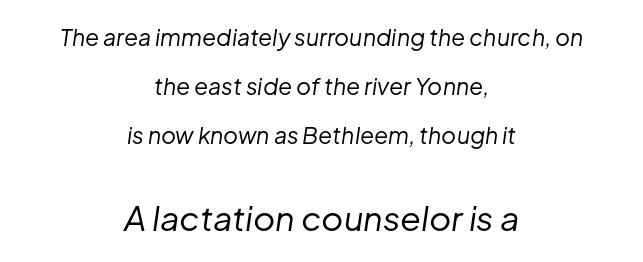
The image shows 34 px regular-weight type, italic (leaning right); set centered, loose line spacing (2.12x), normal letter spacing, not underlined; the second (bottom) block is 1.48x larger; low stroke contrast and a medium x-height.
